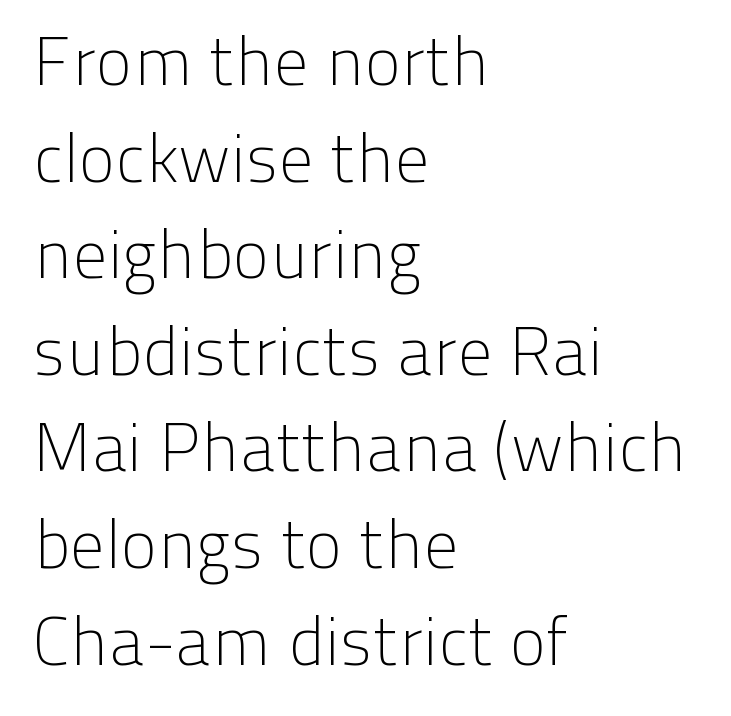
Q: Is the text bold? A: No.
Q: Is the text italic (slanted)? A: No, it is upright.
Q: Is the typeface a serif or a sans-serif typeface? A: Sans-serif.
Q: Is the text underlined? A: No.
Q: How is the paragraph aligned? A: Left-aligned.
Q: Is the spacing between letters normal or unusually wide? A: Normal.
Q: Is the spacing between lines tight, normal or loose? A: Normal.
Q: Width (condensed, normal, or wide)? A: Normal.
Q: Stroke contrast? A: Low.
Q: x-height? A: Medium.
Q: Monospaced? A: No.
